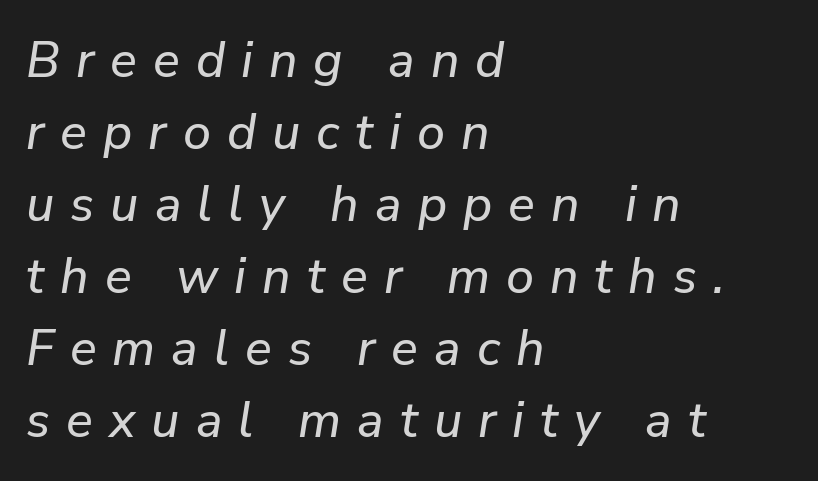
The image shows 50 px text type, italic (leaning right); set left-aligned, normal line spacing (1.44x), unusually wide letter spacing (+0.32 em), not underlined; low stroke contrast and a medium x-height.
